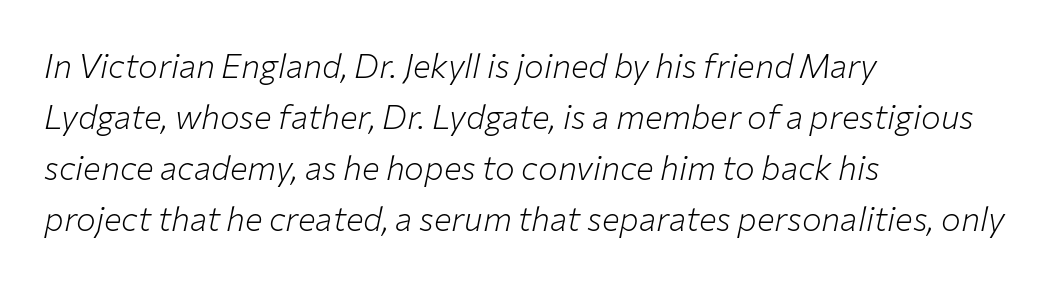
Q: Is the text bold? A: No.
Q: Is the text italic (slanted)? A: Yes, it leans right by about 12 degrees.
Q: Is the text underlined? A: No.
Q: How is the paragraph aligned? A: Left-aligned.
Q: Is the spacing between letters normal or unusually wide? A: Normal.
Q: Is the spacing between lines tight, normal or loose? A: Normal.
Q: Width (condensed, normal, or wide)? A: Normal.
Q: Stroke contrast? A: Low.
Q: x-height? A: Medium.
Q: Monospaced? A: No.
